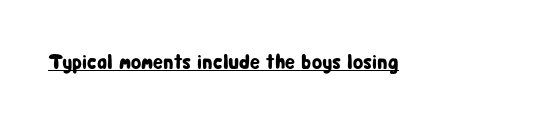
The image shows 21 px text type, upright; set normal letter spacing, underlined.
